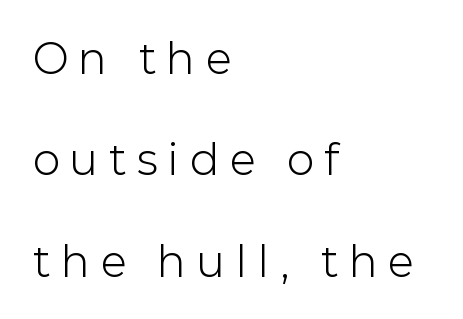
The image shows 41 px light sans-serif type, upright; set left-aligned, loose line spacing (2.47x), unusually wide letter spacing (+0.28 em), not underlined; low stroke contrast and a medium x-height.
